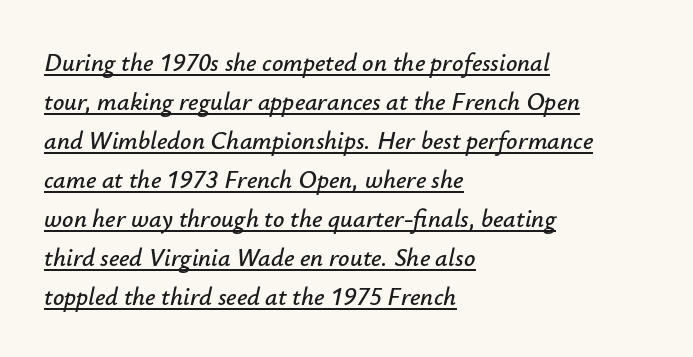
The image shows 25 px text type, italic (leaning right); set left-aligned, normal line spacing (1.56x), normal letter spacing, underlined.
